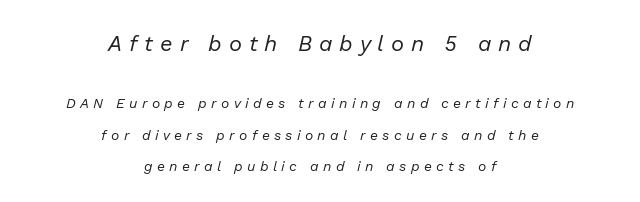
Heaviness? Minimal to ordinary, like unemphasized prose. The block sitting higher on the canvas is the one with enlarged characters. Type without underlining. Honestly, the letter spacing is so wide it's the main thing you notice.
